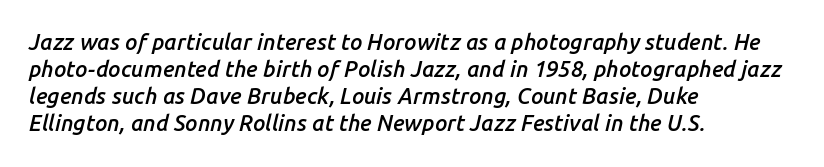
{"italic": "yes", "lean": "right", "slant_degrees": 14, "bold": "semi", "underline": "no", "align": "left", "line_spacing_ratio": 1.23, "letter_spacing": "normal", "letter_spacing_em": 0.0, "glyph_px": 22}
